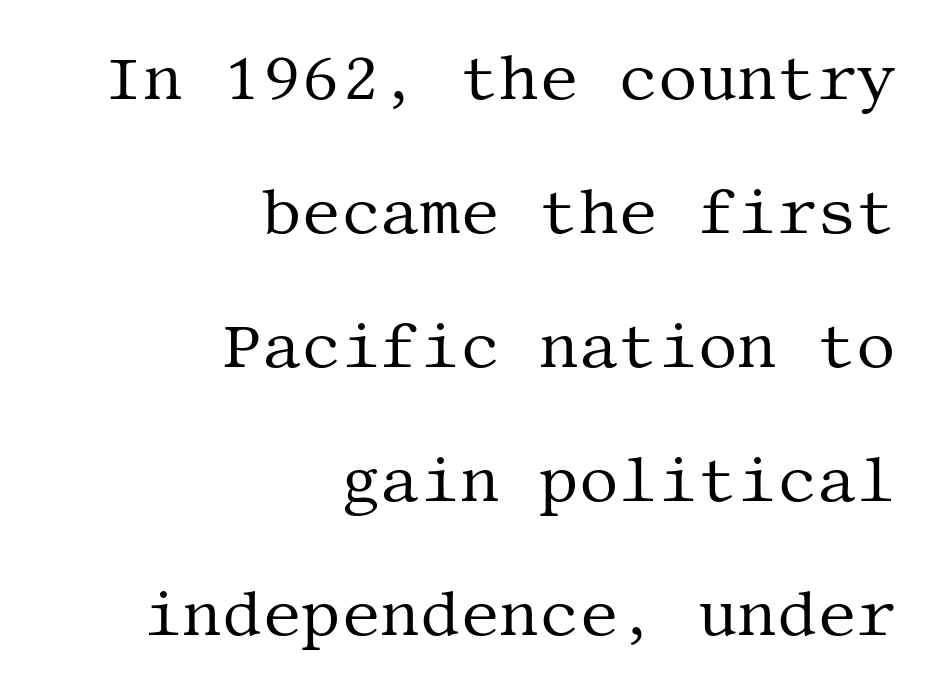
Q: Is the text bold? A: No.
Q: Is the text italic (slanted)? A: No, it is upright.
Q: Is the typeface a serif or a sans-serif typeface? A: Serif.
Q: Is the text underlined? A: No.
Q: How is the paragraph aligned? A: Right-aligned.
Q: Is the spacing between letters normal or unusually wide? A: Normal.
Q: Is the spacing between lines tight, normal or loose? A: Loose.
Q: Width (condensed, normal, or wide)? A: Normal.
Q: Stroke contrast? A: Medium.
Q: x-height? A: Large.
